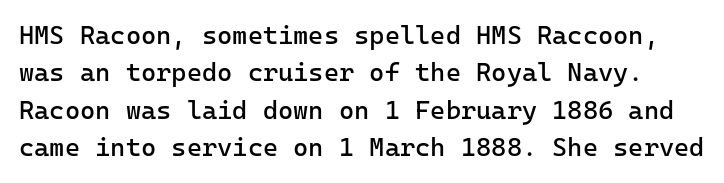
{"italic": "no", "bold": "no", "underline": "no", "line_spacing": "normal", "line_spacing_ratio": 1.44, "letter_spacing": "normal", "letter_spacing_em": 0.0, "glyph_px": 26}
